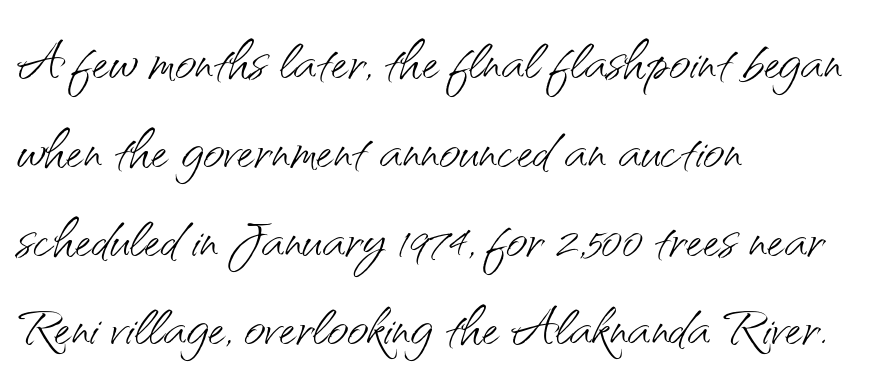
Q: Is the text bold? A: No.
Q: Is the text italic (slanted)? A: Yes.
Q: Is the typeface a serif or a sans-serif typeface? A: Sans-serif.
Q: Is the text underlined? A: No.
Q: How is the paragraph aligned? A: Left-aligned.
Q: Is the spacing between letters normal or unusually wide? A: Normal.
Q: Width (condensed, normal, or wide)? A: Normal.
Q: Stroke contrast? A: Medium.
Q: x-height? A: Small.
Q: Monospaced? A: No.
